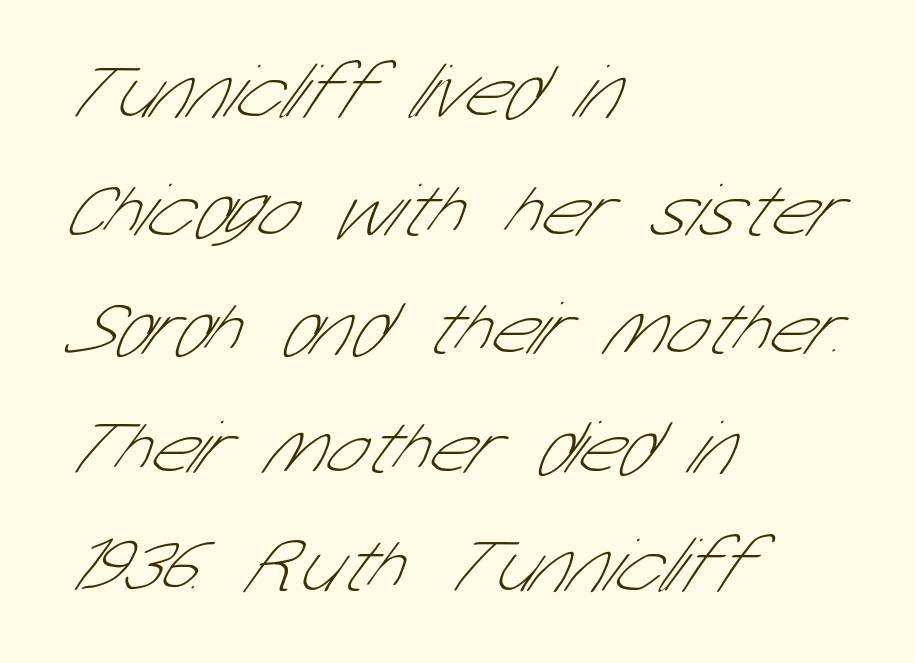
{"serif": "no", "bold": "no", "weight": "thin", "width": "condensed", "stroke_contrast": "low", "x_height": "medium", "monospaced": "no", "underline": "no", "align": "left", "line_spacing": "normal", "line_spacing_ratio": 1.54, "letter_spacing": "normal", "letter_spacing_em": 0.0, "glyph_px": 77}
